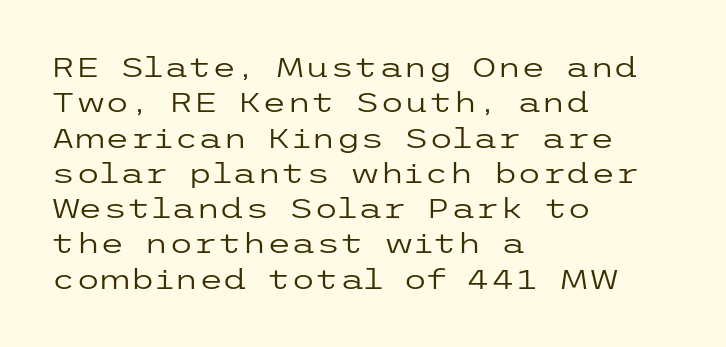
{"serif": "no", "italic": "no", "bold": "no", "weight": "regular", "width": "wide", "stroke_contrast": "low", "x_height": "medium", "underline": "no", "align": "left", "line_spacing": "normal", "line_spacing_ratio": 1.26, "letter_spacing": "normal", "letter_spacing_em": 0.0, "glyph_px": 28}
